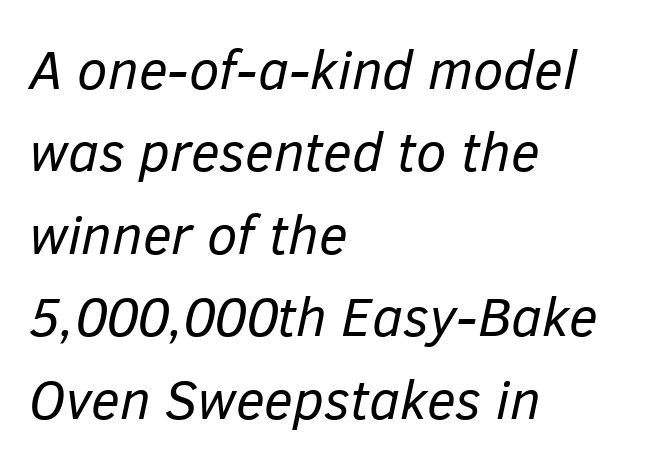
The letters sit at their default tracking, neither squeezed nor spread. These lines sit exactly where default settings would place them. Looks like regular typesetting: each glyph gets only the width it needs. Stroke mass is kept to a normal reading level or below.
